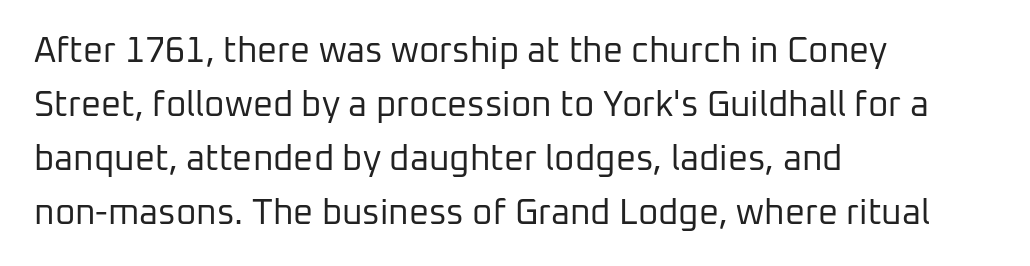
Q: Is the text bold? A: No.
Q: Is the text italic (slanted)? A: No, it is upright.
Q: Is the typeface a serif or a sans-serif typeface? A: Sans-serif.
Q: Is the text underlined? A: No.
Q: How is the paragraph aligned? A: Left-aligned.
Q: Is the spacing between letters normal or unusually wide? A: Normal.
Q: Is the spacing between lines tight, normal or loose? A: Normal.
Q: Width (condensed, normal, or wide)? A: Normal.
Q: Stroke contrast? A: Low.
Q: x-height? A: Medium.
Q: Monospaced? A: No.
